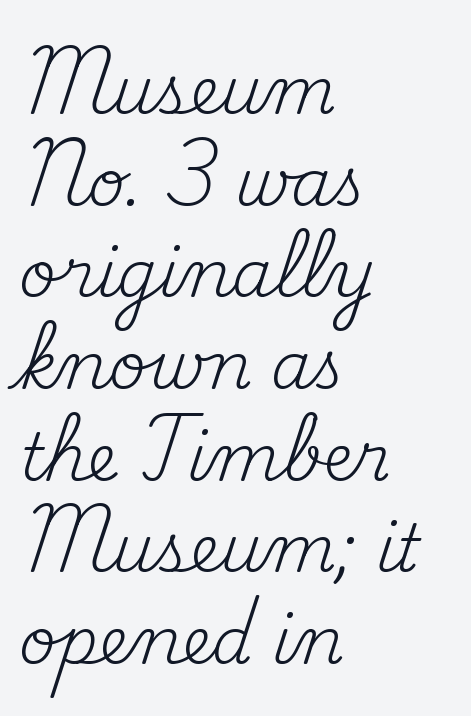
Q: Is the text bold? A: No.
Q: Is the text italic (slanted)? A: Yes.
Q: Is the typeface a serif or a sans-serif typeface? A: Serif.
Q: Is the text underlined? A: No.
Q: How is the paragraph aligned? A: Left-aligned.
Q: Is the spacing between letters normal or unusually wide? A: Normal.
Q: Is the spacing between lines tight, normal or loose? A: Normal.
Q: Width (condensed, normal, or wide)? A: Normal.
Q: Stroke contrast? A: Medium.
Q: x-height? A: Small.
Q: Monospaced? A: No.
